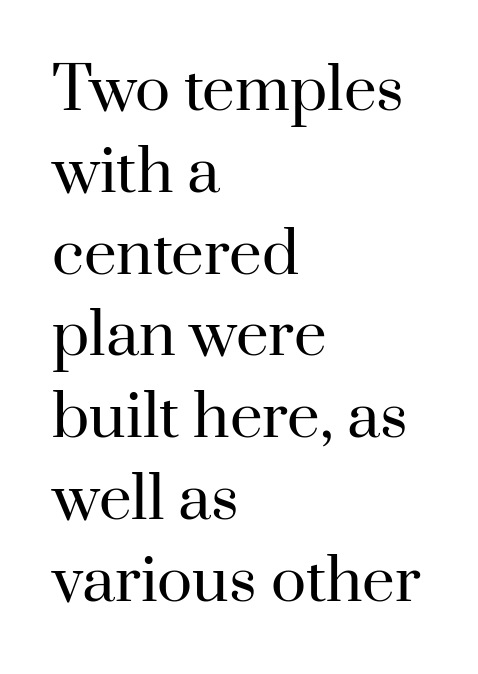
Observe the serifs anchoring each vertical stroke in this sample. These glyphs show unthickened strokes, regular width or finer. Inter-character spacing is left at the font's built-in metrics. The letters stand upright; this is a roman face.
